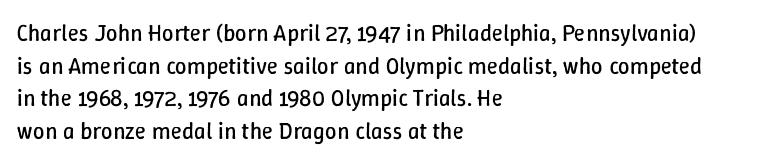
The image shows 23 px text type, upright; set left-aligned, normal line spacing (1.42x), normal letter spacing, not underlined.
